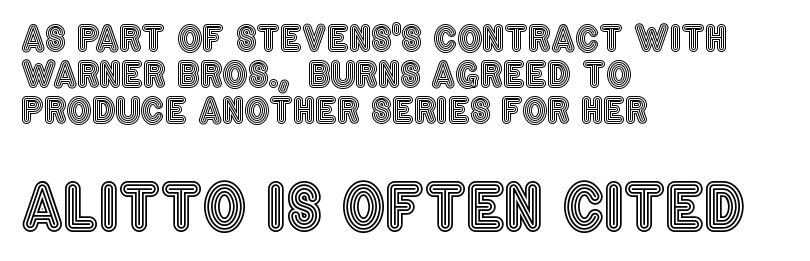
The image shows 61 px condensed type, upright; set left-aligned, tight line spacing (1.03x), normal letter spacing, not underlined; the second (bottom) block is 1.74x larger; a large x-height.
